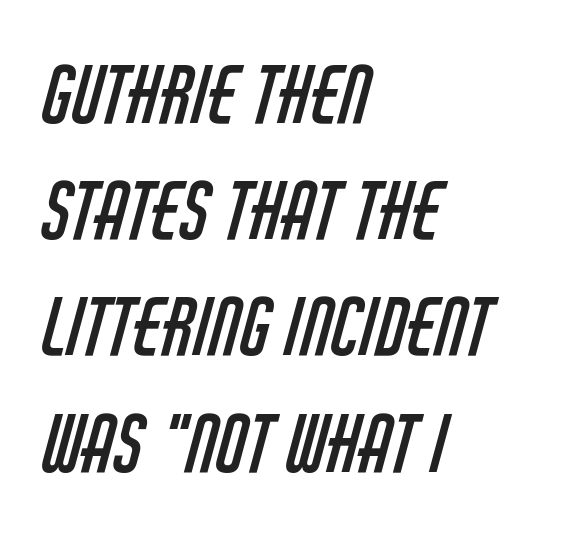
Q: Is the text bold? A: No.
Q: Is the typeface a serif or a sans-serif typeface? A: Sans-serif.
Q: Is the text underlined? A: No.
Q: How is the paragraph aligned? A: Left-aligned.
Q: Is the spacing between letters normal or unusually wide? A: Normal.
Q: Is the spacing between lines tight, normal or loose? A: Normal.
Q: Width (condensed, normal, or wide)? A: Condensed.
Q: Stroke contrast? A: Low.
Q: x-height? A: Large.
Q: Monospaced? A: No.
